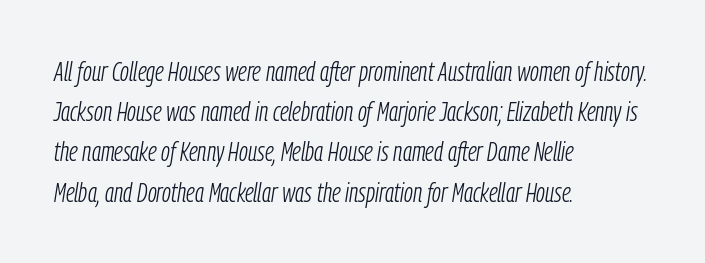
In terms of leading, this rendering sits right in the middle. Rendered with sloped, italic letterforms. A bare baseline throughout the passage. No heavy texture on the line: the type isn't bold. How are the letters spaced? Ordinarily, with no added tracking.
